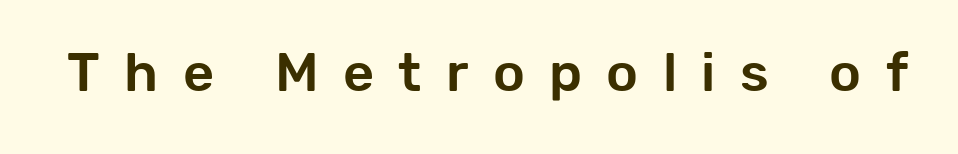
{"serif": "no", "italic": "no", "width": "normal", "stroke_contrast": "low", "x_height": "medium", "monospaced": "no", "underline": "no", "letter_spacing": "wide", "letter_spacing_em": 0.45, "glyph_px": 54}
